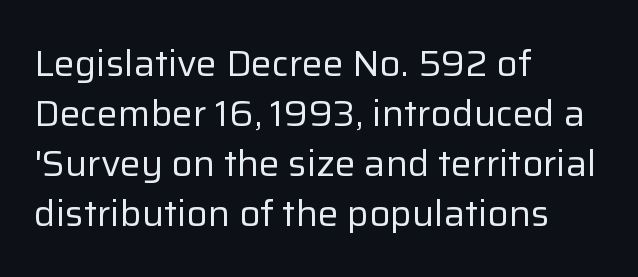
{"serif": "no", "italic": "no", "bold": "no", "weight": "regular", "width": "normal", "stroke_contrast": "low", "x_height": "medium", "monospaced": "no", "underline": "no", "align": "left", "line_spacing": "normal", "line_spacing_ratio": 1.35, "letter_spacing": "normal", "letter_spacing_em": 0.0, "glyph_px": 37}
